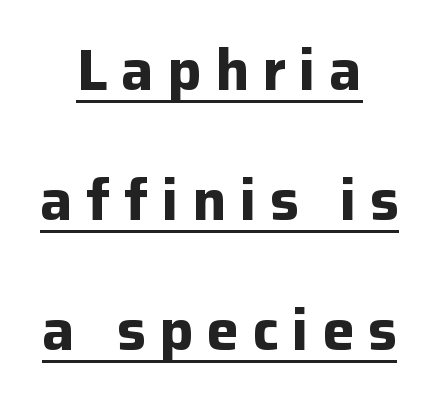
Characters remain perfectly vertical along every line. Heft: maximum for text — a bold. Teacher's note: observe the equal gaps on both sides — that is centered alignment. Spacing between characters has been opened up far beyond the box default. The typesetter has applied underlining to the passage shown.
